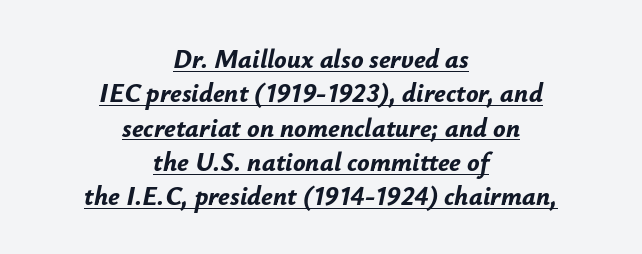
Nobody touched the tracking dial on this one. The specimen includes a rule beneath the text block's lines. In terms of posture, this sample is oblique. Regular leading. Notice how the passage keeps no hard edge, just a central spine. Each glyph is drawn with heavy, bold strokes.
